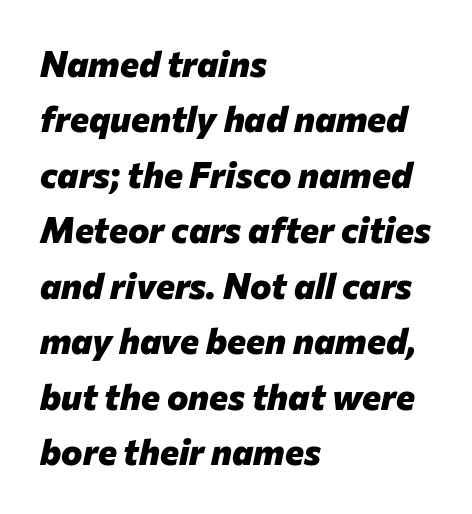
In terms of weight, the rendering is a true, heavy bold. The space beneath each line is pristine and unruled. The glyphs look as if they've been sheared to an angle. In terms of leading, this rendering sits right in the middle. Character widths vary here, with narrow letters taking less room than wide ones.
